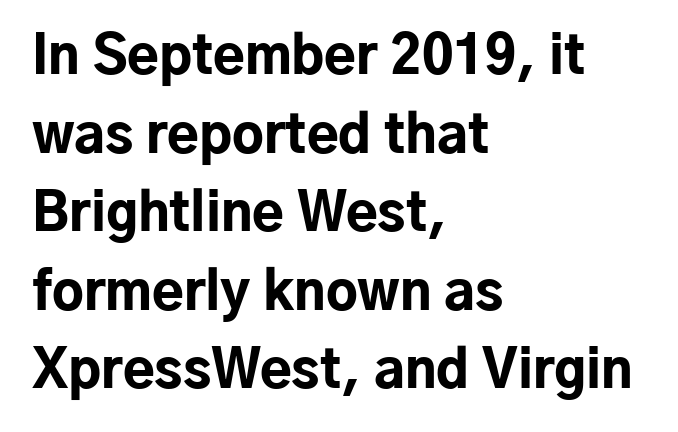
{"serif": "no", "italic": "no", "bold": "yes", "weight": "bold", "width": "normal", "stroke_contrast": "low", "x_height": "medium", "monospaced": "no", "underline": "no", "align": "left", "line_spacing": "normal", "line_spacing_ratio": 1.51, "letter_spacing": "normal", "letter_spacing_em": 0.0, "glyph_px": 52}
